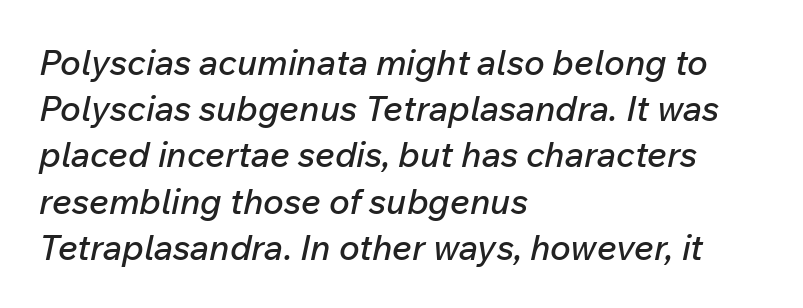
The image shows 35 px text type, italic (leaning right); set left-aligned, normal line spacing (1.32x), normal letter spacing, not underlined; low stroke contrast and a medium x-height.
